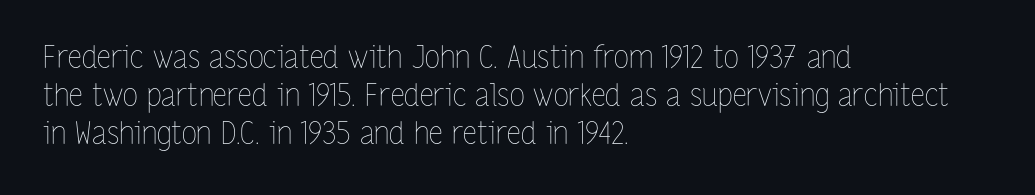
Q: Is the text bold? A: No.
Q: Is the text italic (slanted)? A: No, it is upright.
Q: Is the text underlined? A: No.
Q: How is the paragraph aligned? A: Left-aligned.
Q: Is the spacing between letters normal or unusually wide? A: Normal.
Q: Width (condensed, normal, or wide)? A: Condensed.
Q: Stroke contrast? A: Low.
Q: x-height? A: Medium.
Q: Monospaced? A: No.
